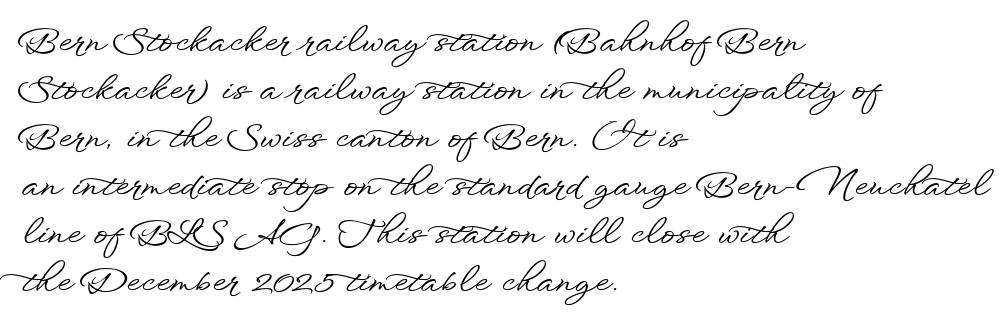
The letters carry no serifs — their stems end cleanly without finishing strokes. This sample keeps an unexceptional amount of space between lines. Nobody drew a line under any word here.
